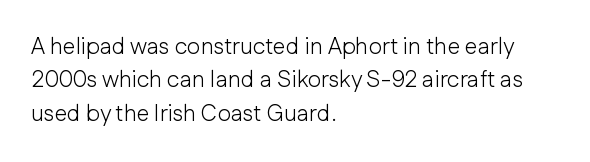
How would I describe the line gaps? Plain and ordinary. Just letters on the line, the space beneath them empty. Alignment: flush left. In terms of posture, this sample is upright.
